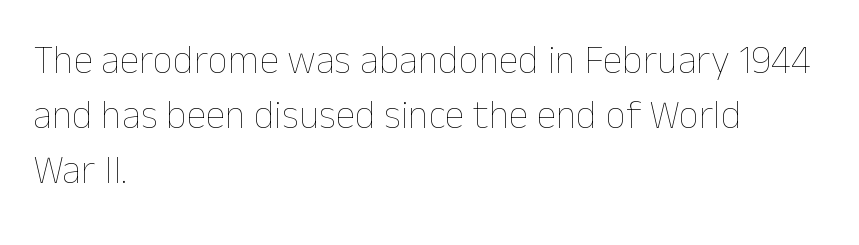
Q: Is the text bold? A: No.
Q: Is the text italic (slanted)? A: No, it is upright.
Q: Is the text underlined? A: No.
Q: How is the paragraph aligned? A: Left-aligned.
Q: Is the spacing between letters normal or unusually wide? A: Normal.
Q: Is the spacing between lines tight, normal or loose? A: Normal.
Q: Width (condensed, normal, or wide)? A: Normal.
Q: Stroke contrast? A: Low.
Q: x-height? A: Medium.
Q: Monospaced? A: No.
